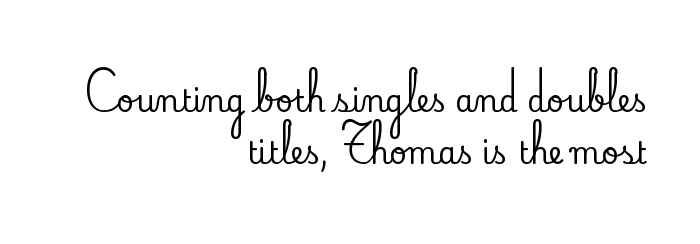
The image shows 30 px serif type, upright; set right-aligned, line spacing 1.72x, normal letter spacing, not underlined; low stroke contrast and a small x-height.
